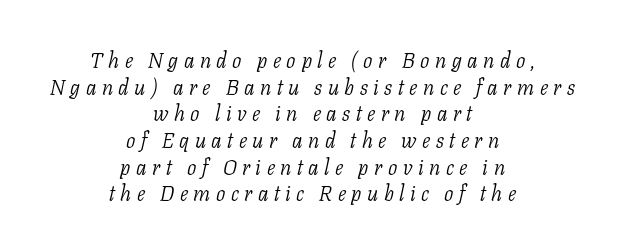
Heaviness? Minimal to ordinary, like unemphasized prose. Is the block centered? Yes — each line is placed symmetrically about the middle. Descenders hang freely into open space. Caption: expanded tracking, letters set apart. Honestly, the row spacing looks completely unremarkable. The face used here has a pronounced slope to its letters.
